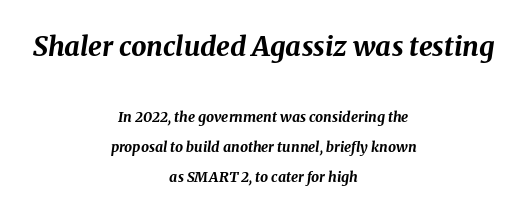
Q: Is the text bold? A: Yes.
Q: Is the text italic (slanted)? A: Yes, it leans right by about 8 degrees.
Q: Is the text underlined? A: No.
Q: How is the paragraph aligned? A: Centered.
Q: Is the spacing between letters normal or unusually wide? A: Normal.
Q: Is the spacing between lines tight, normal or loose? A: Loose.
Q: Which block of text is set in a larger size, the first (top) or the second (bottom)? A: The first (top) one.
